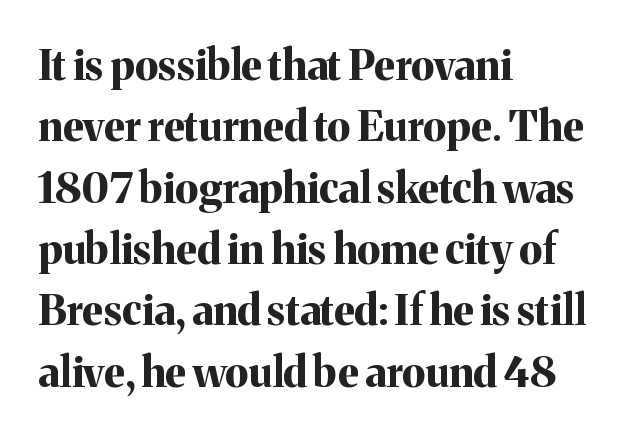
What's the leading like? Ordinary, nothing unusual. Short note: letters normally spaced. Unmarked baselines from the first word to the last. The font family rendered here belongs to the serif group. The strokes are fattened all the way to bold. The passage shown is typed in a proportional face where columns would drift.
